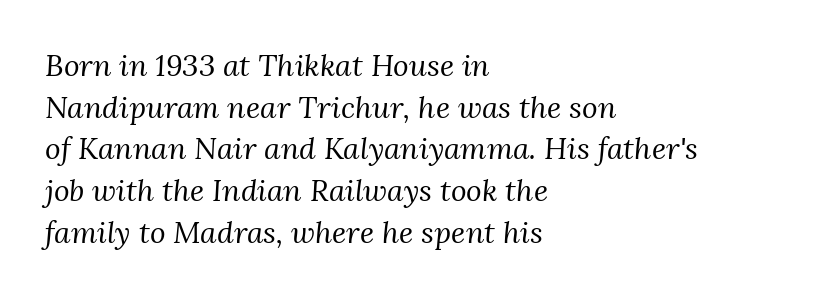
The type family on display is of the serif kind. Is the block centered? No — it sits flush against the left margin. The rendering uses natural spacing where letterforms have individual widths. Nobody drew a line under any word here. Stems here are at most as thick as an everyday book face.
